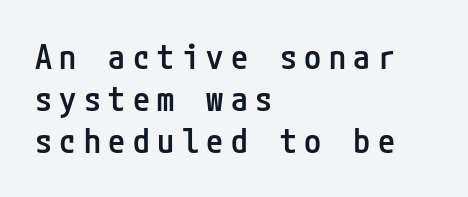
Q: Is the text bold? A: Semi-bold.
Q: Is the text italic (slanted)? A: No, it is upright.
Q: Is the typeface a serif or a sans-serif typeface? A: Sans-serif.
Q: Is the text underlined? A: No.
Q: How is the paragraph aligned? A: Left-aligned.
Q: Is the spacing between letters normal or unusually wide? A: Unusually wide.
Q: Width (condensed, normal, or wide)? A: Condensed.
Q: Stroke contrast? A: Low.
Q: x-height? A: Medium.
